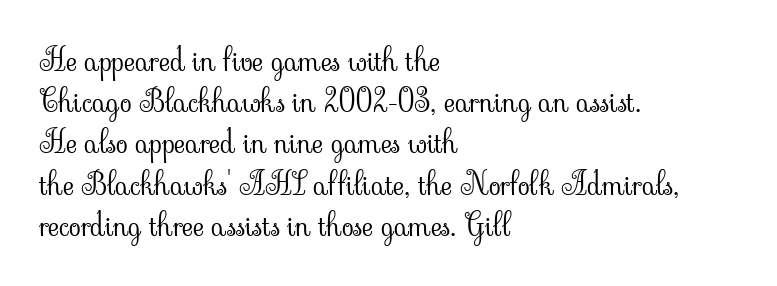
{"serif": "yes", "italic": "no", "bold": "no", "weight": "light", "width": "normal", "stroke_contrast": "low", "x_height": "small", "monospaced": "no", "underline": "no", "align": "left", "line_spacing": "normal", "line_spacing_ratio": 1.33, "letter_spacing": "normal", "letter_spacing_em": 0.0, "glyph_px": 31}
